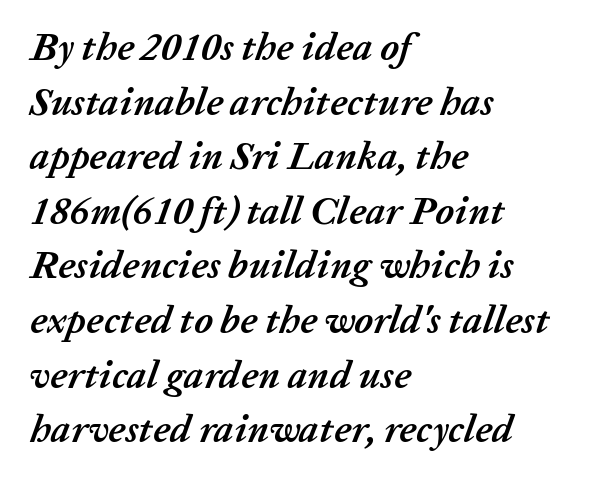
Q: Is the text bold? A: Yes.
Q: Is the text italic (slanted)? A: Yes, it leans right by about 20 degrees.
Q: Is the text underlined? A: No.
Q: How is the paragraph aligned? A: Left-aligned.
Q: Is the spacing between letters normal or unusually wide? A: Normal.
Q: Is the spacing between lines tight, normal or loose? A: Normal.
Q: Width (condensed, normal, or wide)? A: Normal.
Q: Stroke contrast? A: Low.
Q: x-height? A: Medium.
Q: Monospaced? A: No.
